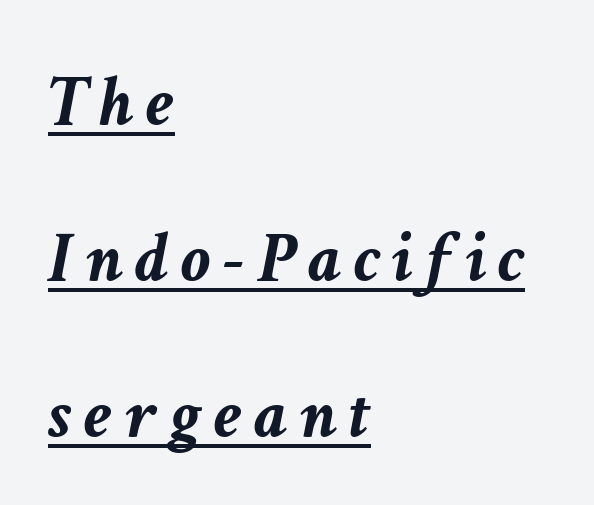
The image shows 73 px semibold type, italic (leaning right); set left-aligned, loose line spacing (2.14x), underlined; low stroke contrast and a medium x-height.
